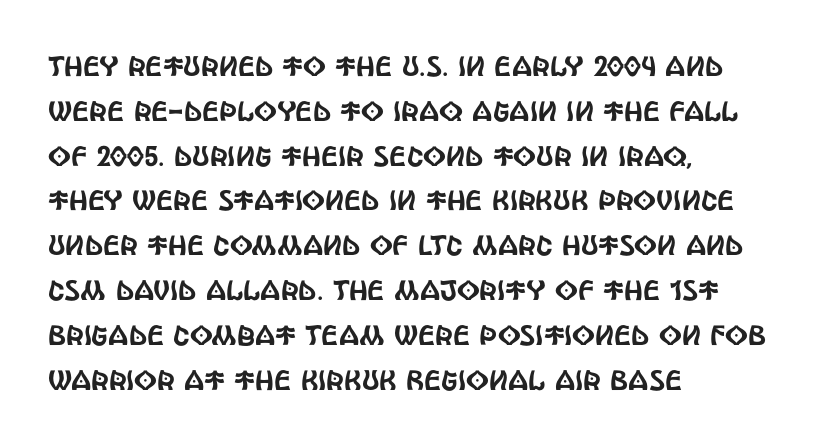
Short and long lines alike share a common starting point at left. These lines were composed using upright roman letters. Regarding leading, the lines here are spaced in the standard way. Check under the words: just untouched page. This is sans-serif lettering, the kind often seen on screens and signage. Characters follow at the spacing the type designer built in.
